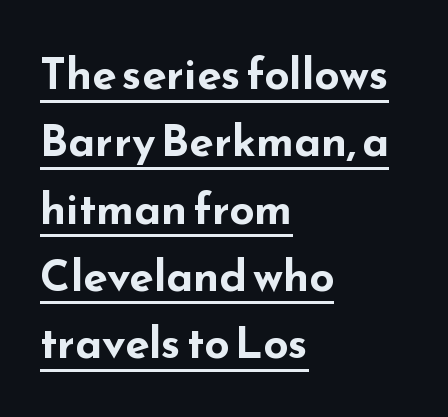
Examine the stroke ends and you'll find no serifs. These characters rest on top of a visible drawn line. The lines sit at an ordinary, default distance from one another. Typographic density is high because the face is bold. Characters remain perfectly vertical along every line. This sample is left-justified, so line endings fall wherever the words run out.
